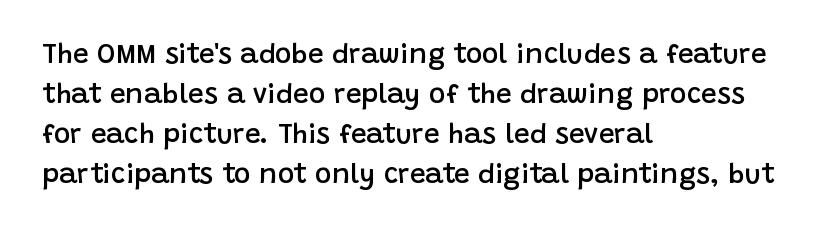
Q: Is the text bold? A: Semi-bold.
Q: Is the text italic (slanted)? A: No, it is upright.
Q: Is the typeface a serif or a sans-serif typeface? A: Sans-serif.
Q: Is the text underlined? A: No.
Q: How is the paragraph aligned? A: Left-aligned.
Q: Is the spacing between letters normal or unusually wide? A: Normal.
Q: Is the spacing between lines tight, normal or loose? A: Normal.
Q: Width (condensed, normal, or wide)? A: Normal.
Q: Stroke contrast? A: Low.
Q: x-height? A: Large.
Q: Monospaced? A: No.
